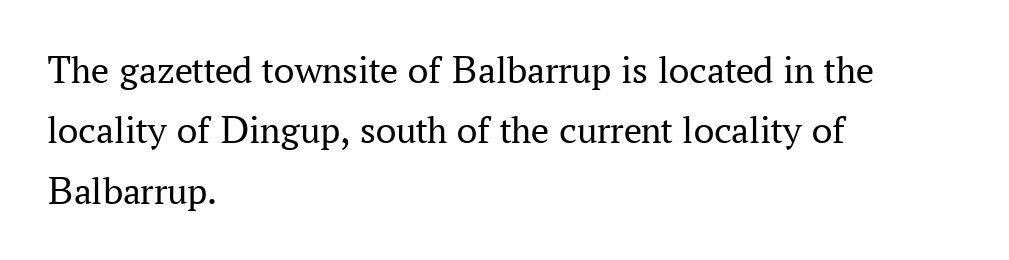
The image shows 40 px regular-weight serif type, upright; set left-aligned, normal line spacing (1.51x), normal letter spacing, not underlined; medium stroke contrast and a medium x-height.
